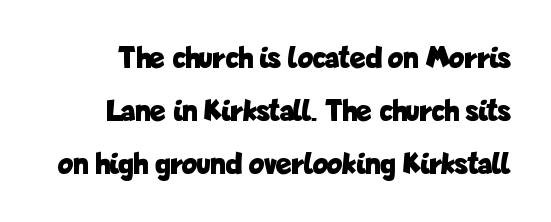
Q: Is the text bold? A: Yes.
Q: Is the text italic (slanted)? A: No, it is upright.
Q: Is the typeface a serif or a sans-serif typeface? A: Sans-serif.
Q: Is the text underlined? A: No.
Q: Is the spacing between letters normal or unusually wide? A: Normal.
Q: Is the spacing between lines tight, normal or loose? A: Normal.
Q: Width (condensed, normal, or wide)? A: Condensed.
Q: Stroke contrast? A: Low.
Q: x-height? A: Medium.
Q: Monospaced? A: No.
